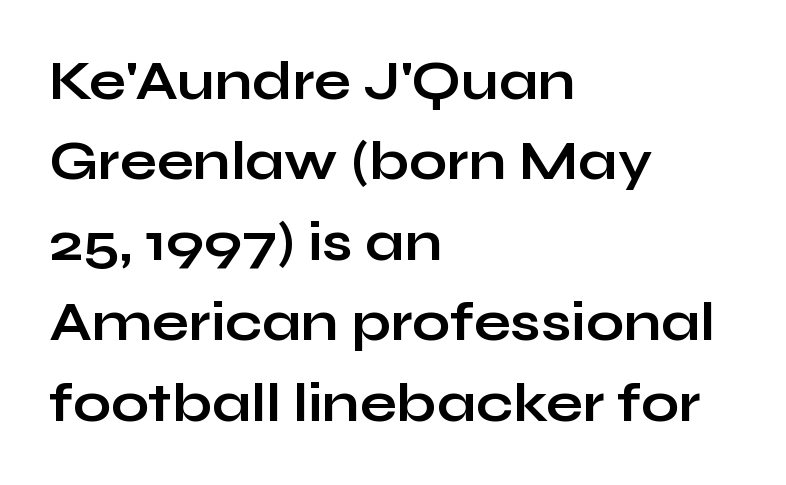
Q: Is the text bold? A: Yes.
Q: Is the text italic (slanted)? A: No, it is upright.
Q: Is the typeface a serif or a sans-serif typeface? A: Sans-serif.
Q: Is the text underlined? A: No.
Q: How is the paragraph aligned? A: Left-aligned.
Q: Is the spacing between letters normal or unusually wide? A: Normal.
Q: Is the spacing between lines tight, normal or loose? A: Normal.
Q: Width (condensed, normal, or wide)? A: Wide.
Q: Stroke contrast? A: Low.
Q: x-height? A: Medium.
Q: Monospaced? A: No.
